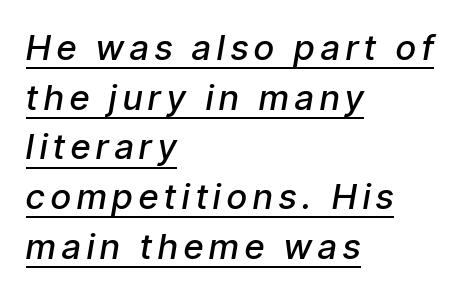
{"italic": "yes", "lean": "right", "slant_degrees": 9, "bold": "semi", "weight": "semibold", "width": "condensed", "stroke_contrast": "low", "x_height": "medium", "monospaced": "no", "underline": "yes", "align": "left", "line_spacing": "normal", "line_spacing_ratio": 1.42, "glyph_px": 35}
